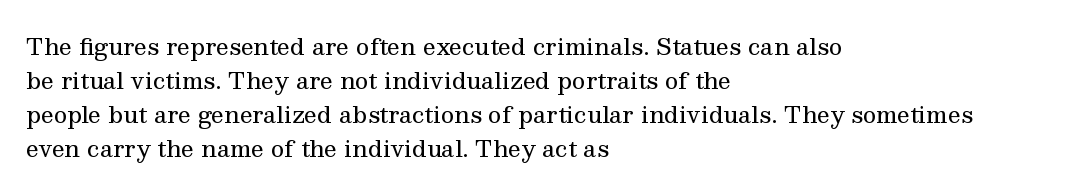
The type sits square on the baseline with zero lean. Stem width sits at or under what a default text font uses. Horizontally, the lines are justified to the leading edge only. This sample keeps an unexceptional amount of space between lines. The space beneath each line is pristine and unruled. There is no visible air inserted between adjacent glyphs.
